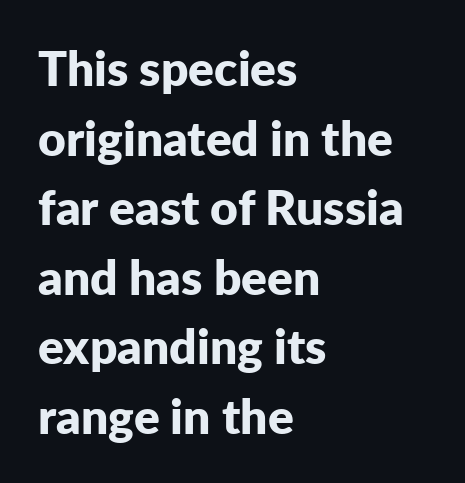
All the whitespace from short lines collects on the right. Is this a fixed-width face? No — the glyphs have proportional, varying widths. The designer left line spacing at the default. The glyphs are unaccompanied by any horizontal stroke below them. The passage shown is typeset with a sans-serif family. Each word holds together tightly as a unit, with standard inter-letter gaps.
